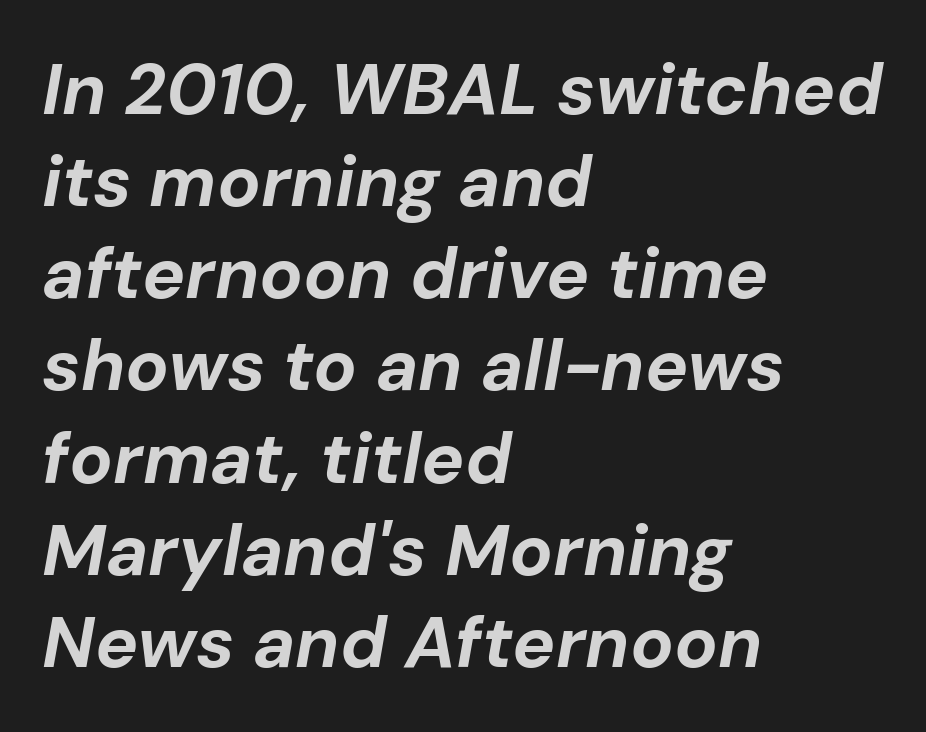
The space directly below the letters is spotless. Caption: multi-line text, flush left, ragged right. Bold? Absolutely — the strokes are thick and heavy. Standard letterfit; no display-style spreading of the glyphs. The leading is moderate, giving the passage an even texture.
